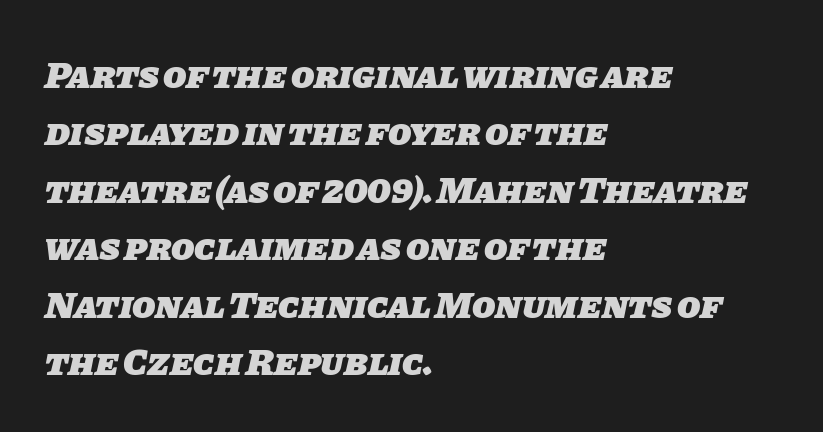
If you drew a ruler down the left edge, every line would touch it. Nobody touched the tracking dial on this one. A normal amount of white space separates one row of letters from the next.
